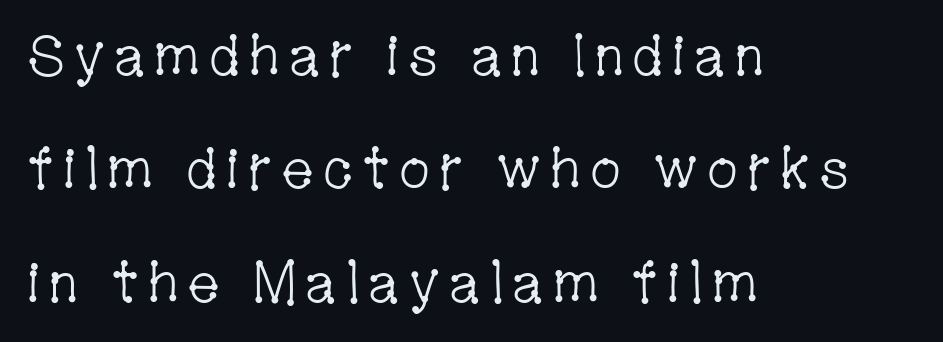
Descenders hang freely into open space. Is the block centered? No — it sits flush against the left margin. When letters stand straight like this, we call the style roman or upright. Proportional: the letters do not fall into vertical columns.
